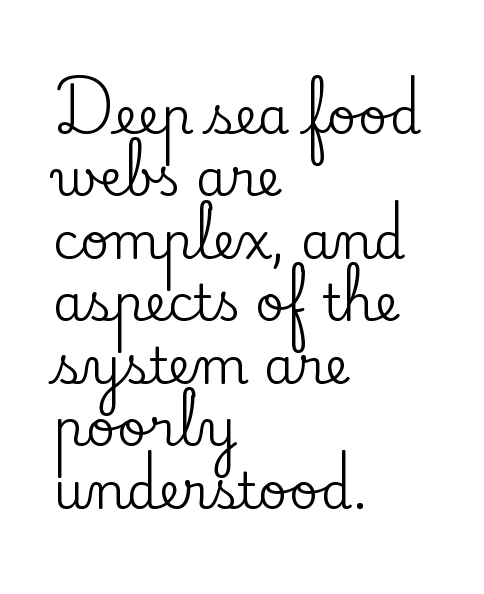
Q: Is the text italic (slanted)? A: No, it is upright.
Q: Is the typeface a serif or a sans-serif typeface? A: Serif.
Q: Is the text underlined? A: No.
Q: How is the paragraph aligned? A: Left-aligned.
Q: Is the spacing between letters normal or unusually wide? A: Normal.
Q: Is the spacing between lines tight, normal or loose? A: Normal.
Q: Width (condensed, normal, or wide)? A: Normal.
Q: Stroke contrast? A: Low.
Q: x-height? A: Small.
Q: Monospaced? A: No.
